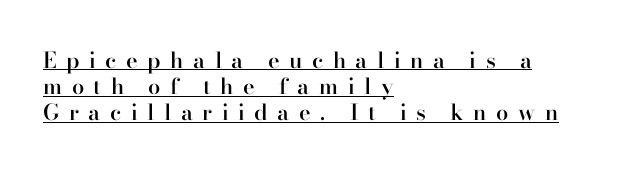
The specimen reads as upright at a glance. The line texture is sparse and dotted thanks to wide tracking. On the weight axis this lands at semibold, roughly 600. Alignment: flush left. Check the space under the baseline: a stroke is drawn there.
